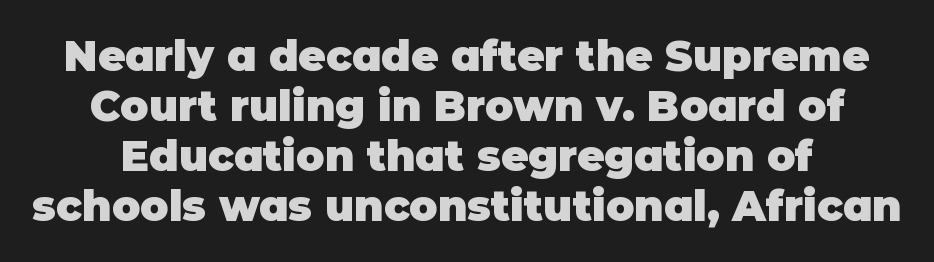
{"serif": "no", "italic": "no", "bold": "yes", "weight": "heavy", "width": "normal", "stroke_contrast": "low", "x_height": "large", "monospaced": "no", "underline": "no", "line_spacing_ratio": 1.19, "letter_spacing": "normal", "letter_spacing_em": 0.0, "glyph_px": 42}
